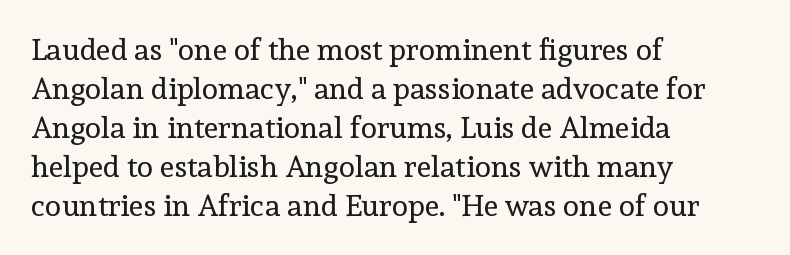
Q: Is the text bold? A: No.
Q: Is the text italic (slanted)? A: No, it is upright.
Q: Is the typeface a serif or a sans-serif typeface? A: Serif.
Q: Is the text underlined? A: No.
Q: How is the paragraph aligned? A: Left-aligned.
Q: Is the spacing between letters normal or unusually wide? A: Normal.
Q: Is the spacing between lines tight, normal or loose? A: Normal.
Q: Width (condensed, normal, or wide)? A: Normal.
Q: x-height? A: Medium.
Q: Monospaced? A: No.
